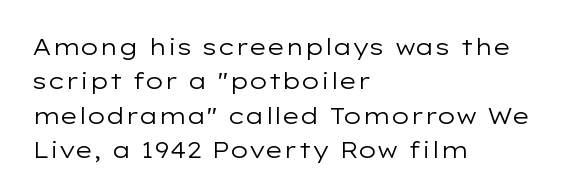
{"italic": "no", "bold": "no", "underline": "no", "align": "left", "line_spacing": "normal", "line_spacing_ratio": 1.49, "letter_spacing": "normal", "letter_spacing_em": 0.0, "glyph_px": 23}
